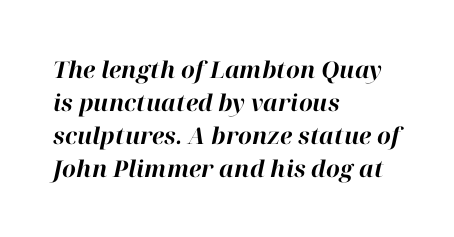
In terms of posture, this sample is oblique. What stands out about the letter spacing? Nothing — it is the standard amount. A classic flush-left, rag-right setting is used for this passage. What weight is shown? A full bold with thick strokes.
